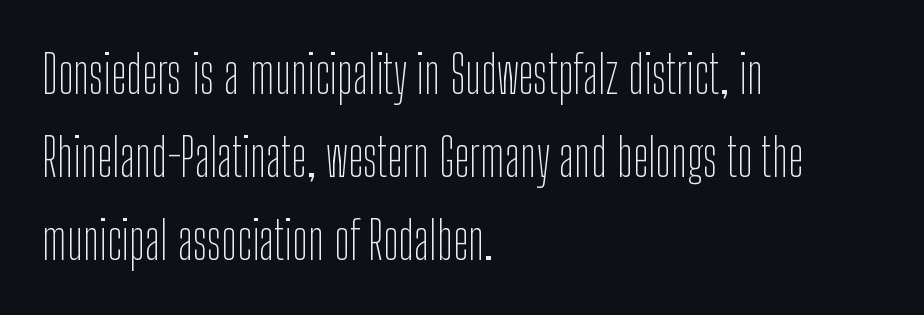
{"serif": "no", "italic": "no", "bold": "no", "weight": "thin", "width": "condensed", "stroke_contrast": "low", "x_height": "medium", "monospaced": "no", "underline": "no", "align": "left", "line_spacing": "normal", "line_spacing_ratio": 1.6, "letter_spacing": "normal", "letter_spacing_em": 0.0, "glyph_px": 52}
